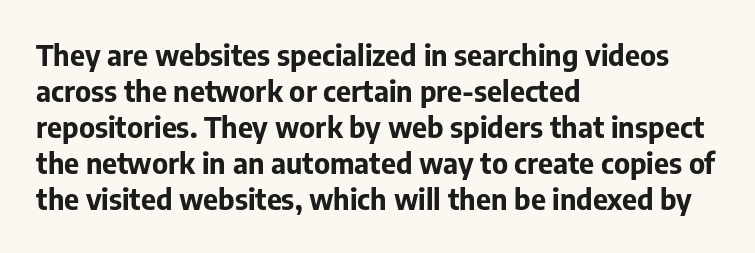
{"serif": "no", "italic": "no", "bold": "yes", "weight": "bold", "width": "normal", "stroke_contrast": "low", "x_height": "medium", "monospaced": "no", "underline": "no", "align": "left", "line_spacing_ratio": 1.24, "letter_spacing": "normal", "letter_spacing_em": 0.0, "glyph_px": 29}
